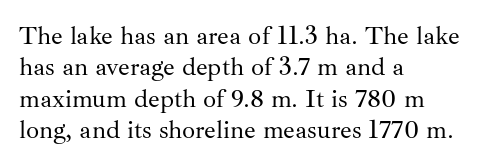
What stands out about the letter spacing? Nothing — it is the standard amount. The rendering anchors every line to the left-hand side. A light-to-regular cut is what we see here. Ordinary non-slanted type is in use.
